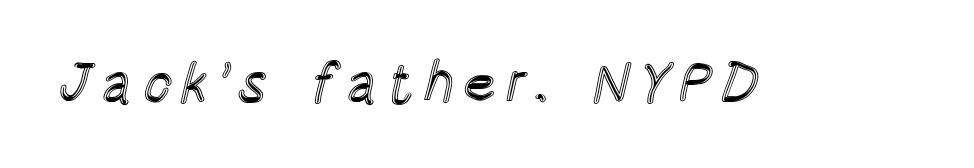
{"width": "condensed", "x_height": "large", "monospaced": "no", "underline": "no", "glyph_px": 57}
